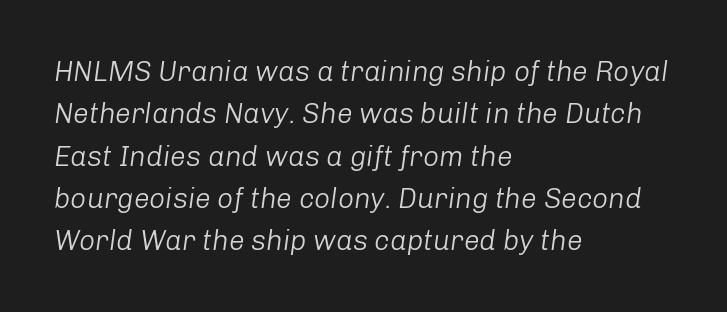
The image shows 28 px light type, italic (leaning right); set left-aligned, normal line spacing (1.51x), normal letter spacing, not underlined; low stroke contrast and a medium x-height.
